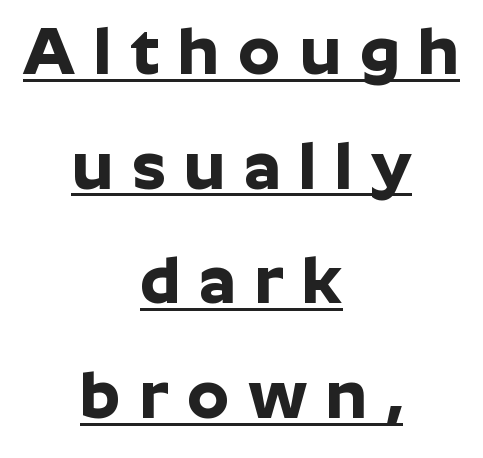
Q: Is the text bold? A: Yes.
Q: Is the text italic (slanted)? A: No, it is upright.
Q: Is the typeface a serif or a sans-serif typeface? A: Sans-serif.
Q: Is the text underlined? A: Yes.
Q: How is the paragraph aligned? A: Centered.
Q: Is the spacing between letters normal or unusually wide? A: Unusually wide.
Q: Width (condensed, normal, or wide)? A: Normal.
Q: Stroke contrast? A: Low.
Q: x-height? A: Medium.
Q: Monospaced? A: No.
